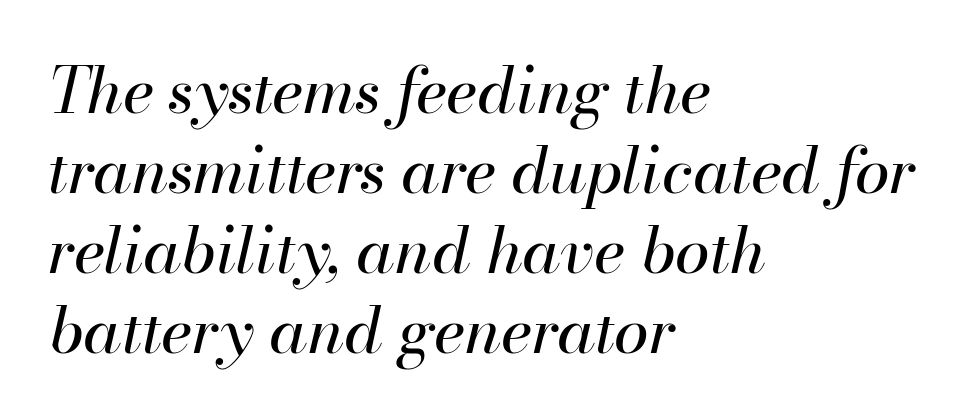
A clean baseline with only descenders dipping below it. Do the characters align in a grid? No, the font is proportional. Baseline-to-baseline distance is the conventional proportion of letter height. Slant detected: the letters are inclined. The horizontal fit of the characters is conventional and even. A classic flush-left, rag-right setting is used for this passage.
